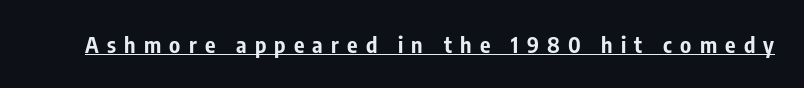
Q: Is the text bold? A: Yes.
Q: Is the text italic (slanted)? A: No, it is upright.
Q: Is the text underlined? A: Yes.
Q: Is the spacing between letters normal or unusually wide? A: Unusually wide.
